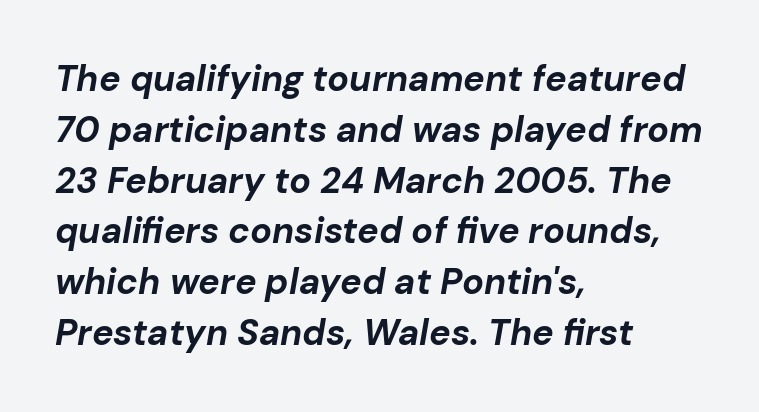
Quick note: interline space is typical. These lines are rendered in a variable-pitch font. The text carries the slant typical of an italic or oblique font. Casual observation: everything's shoved over to the left. Its strokes are broad and dark, the hallmark of bold type.
